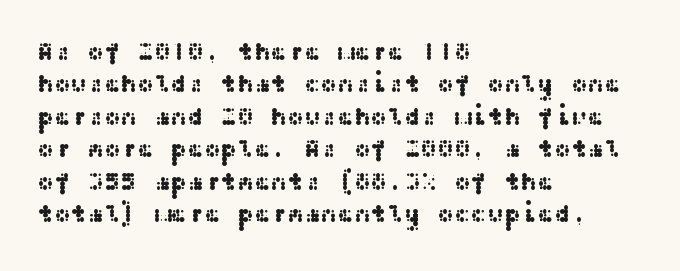
The image shows 25 px text type, upright; set left-aligned, normal line spacing (1.3x), normal letter spacing, not underlined.
